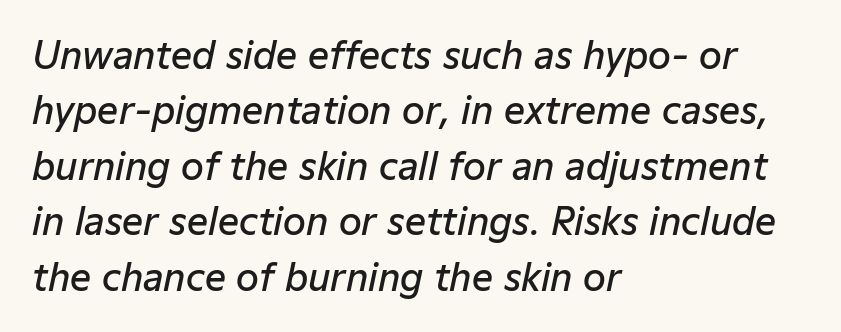
{"italic": "yes", "lean": "right", "slant_degrees": 12, "bold": "semi", "weight": "semibold", "width": "normal", "stroke_contrast": "low", "x_height": "medium", "monospaced": "no", "underline": "no", "align": "left", "line_spacing": "normal", "line_spacing_ratio": 1.5, "letter_spacing": "normal", "letter_spacing_em": 0.0, "glyph_px": 37}
